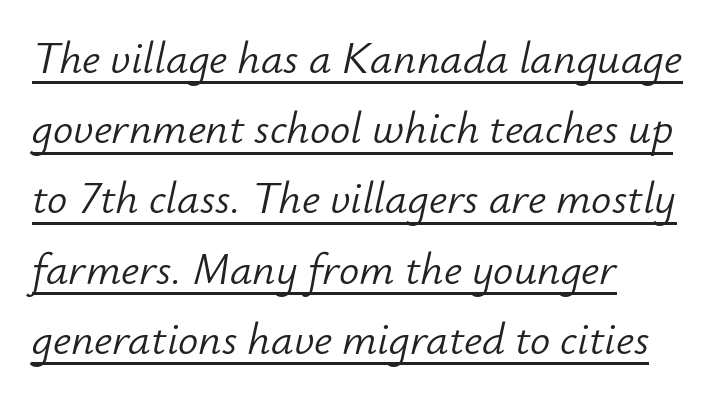
Q: Is the text bold? A: No.
Q: Is the text italic (slanted)? A: Yes, it leans right by about 12 degrees.
Q: Is the text underlined? A: Yes.
Q: How is the paragraph aligned? A: Left-aligned.
Q: Is the spacing between letters normal or unusually wide? A: Normal.
Q: Is the spacing between lines tight, normal or loose? A: Normal.
Q: Width (condensed, normal, or wide)? A: Normal.
Q: Stroke contrast? A: Low.
Q: x-height? A: Small.
Q: Monospaced? A: No.
